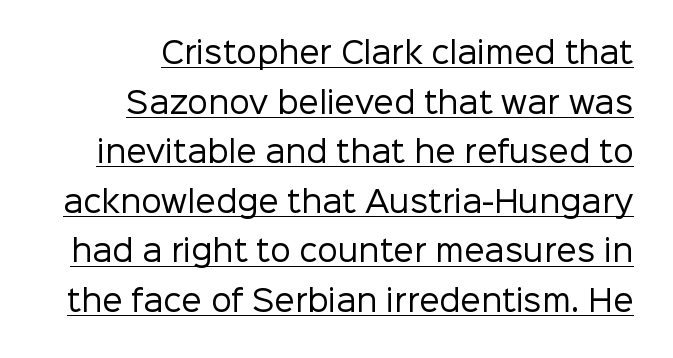
{"serif": "no", "italic": "no", "bold": "no", "weight": "regular", "width": "normal", "stroke_contrast": "low", "x_height": "medium", "monospaced": "no", "underline": "yes", "line_spacing_ratio": 1.71, "letter_spacing": "normal", "letter_spacing_em": 0.0, "glyph_px": 29}
